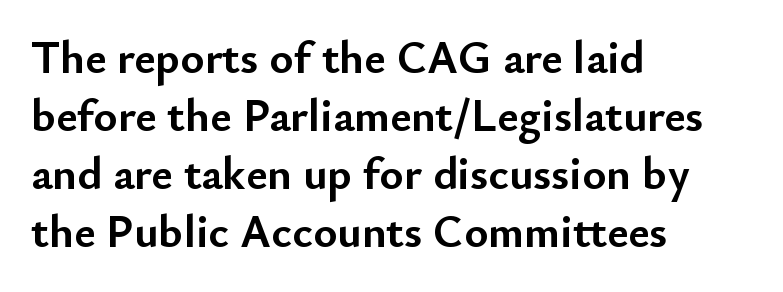
{"serif": "no", "italic": "no", "bold": "yes", "weight": "semibold", "width": "normal", "stroke_contrast": "low", "x_height": "small", "monospaced": "no", "underline": "no", "align": "left", "line_spacing": "normal", "line_spacing_ratio": 1.26, "letter_spacing": "normal", "letter_spacing_em": 0.0, "glyph_px": 46}
